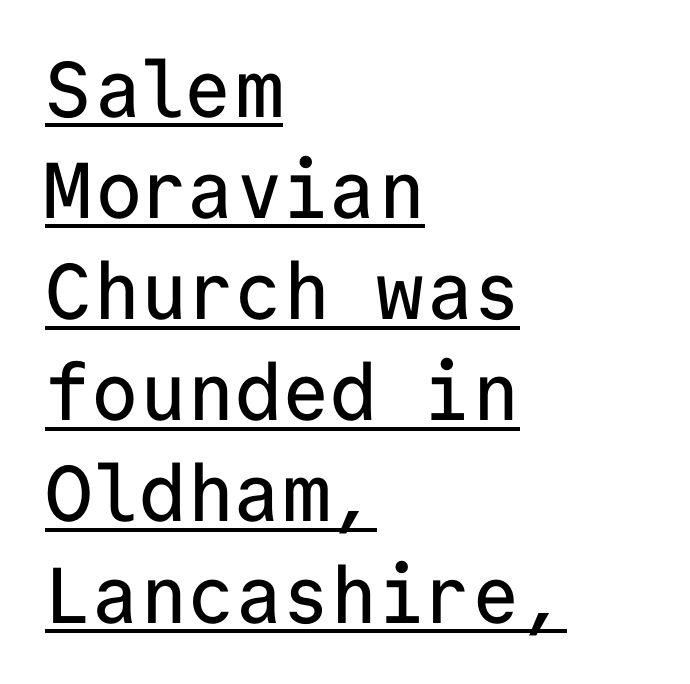
Underline: present. If you measured baseline to baseline, you'd find a middling distance. The letterforms sit shoulder to shoulder at normal distance. The characters display no serif detailing; their extremities are plain. The axis of the letterforms is exactly vertical.
